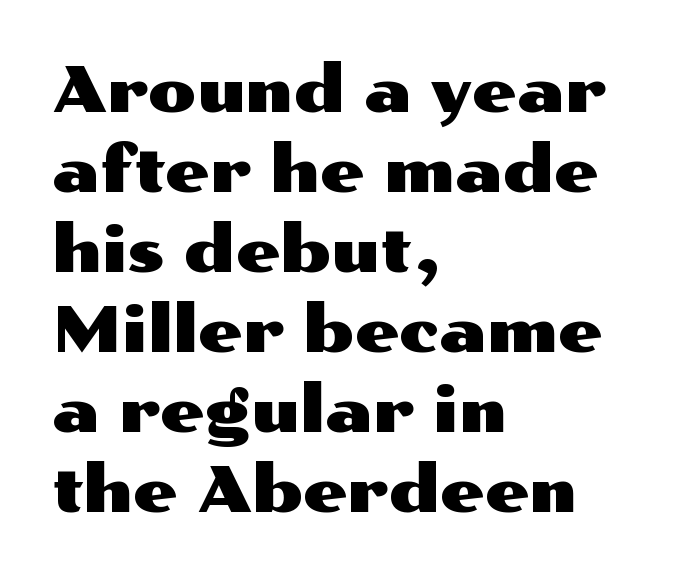
The passage shown is typed in a proportional face where columns would drift. Descender tails drop into unmarked territory. Letterform terminals end flat and unadorned throughout the passage. The type is set solid horizontally, with unmodified tracking. A classic flush-left, rag-right setting is used for this passage. Regarding leading, the lines here are spaced in the standard way.
